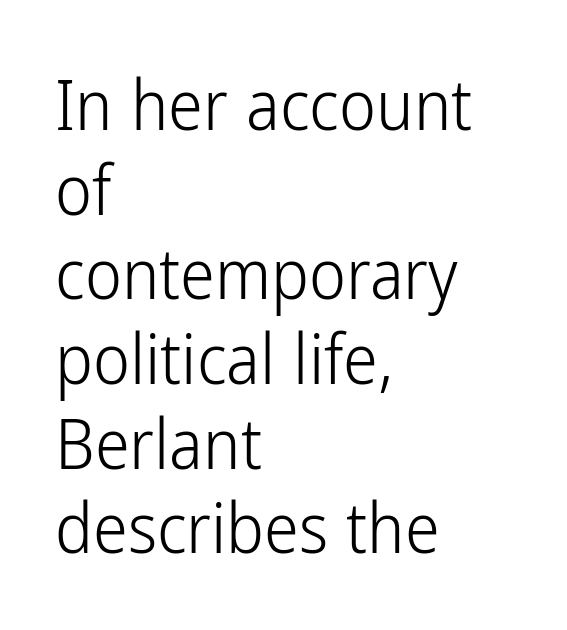
Character widths vary here, with narrow letters taking less room than wide ones. The words here are not underlined. This is roman type, the default non-slanted kind. Tracking here is standard; glyphs follow each other at the usual distance. Typeset ragged right — the left edge is the straight one.
